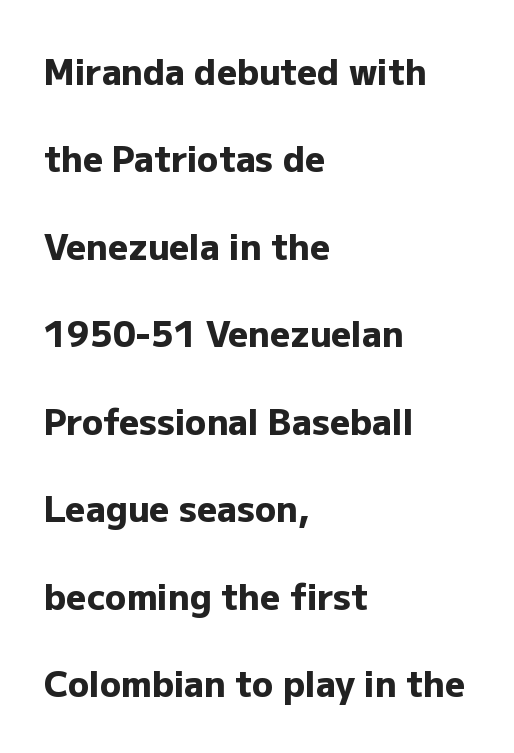
A great deal of white space separates one row of letters from the next. Quick note: not italic, upright. This sample has the flowing, uneven cadence of proportional lettering. In terms of letterspacing, this is plain default setting.
